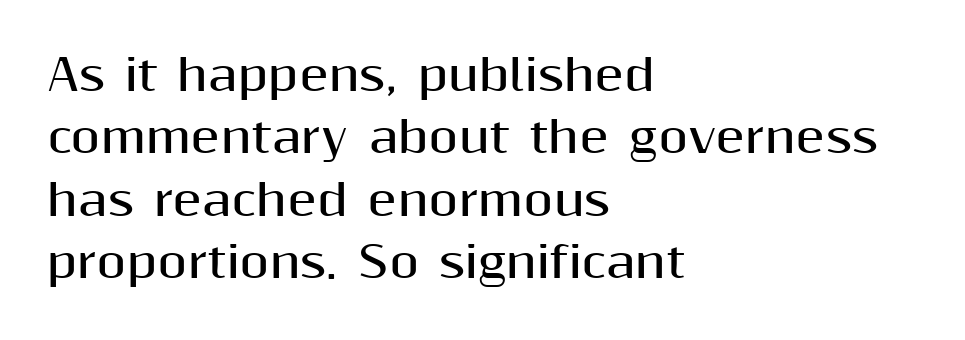
Q: Is the text bold? A: Yes.
Q: Is the text italic (slanted)? A: No, it is upright.
Q: Is the typeface a serif or a sans-serif typeface? A: Sans-serif.
Q: Is the text underlined? A: No.
Q: How is the paragraph aligned? A: Left-aligned.
Q: Is the spacing between letters normal or unusually wide? A: Normal.
Q: Is the spacing between lines tight, normal or loose? A: Normal.
Q: Width (condensed, normal, or wide)? A: Normal.
Q: Stroke contrast? A: Medium.
Q: x-height? A: Medium.
Q: Monospaced? A: No.
